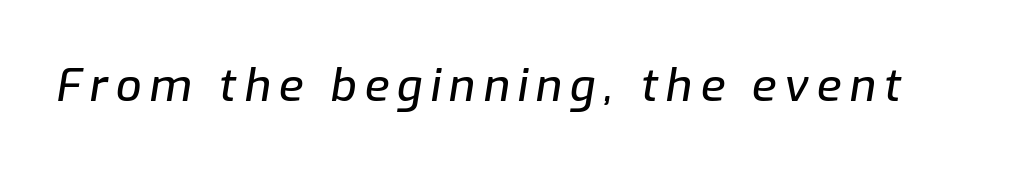
The image shows 45 px text type, italic (leaning right); set not underlined; low stroke contrast and a medium x-height.
